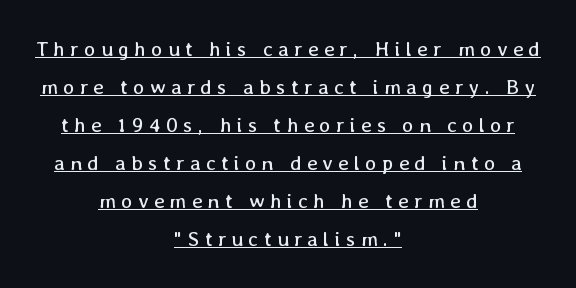
{"italic": "no", "bold": "no", "underline": "yes", "align": "center", "line_spacing_ratio": 1.81, "letter_spacing": "wide", "letter_spacing_em": 0.25, "glyph_px": 21}
